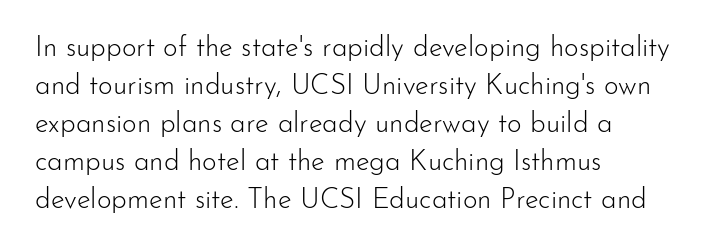
Q: Is the text bold? A: No.
Q: Is the text italic (slanted)? A: No, it is upright.
Q: Is the typeface a serif or a sans-serif typeface? A: Sans-serif.
Q: Is the text underlined? A: No.
Q: How is the paragraph aligned? A: Left-aligned.
Q: Is the spacing between letters normal or unusually wide? A: Normal.
Q: Is the spacing between lines tight, normal or loose? A: Normal.
Q: Width (condensed, normal, or wide)? A: Normal.
Q: Stroke contrast? A: Low.
Q: x-height? A: Small.
Q: Monospaced? A: No.
